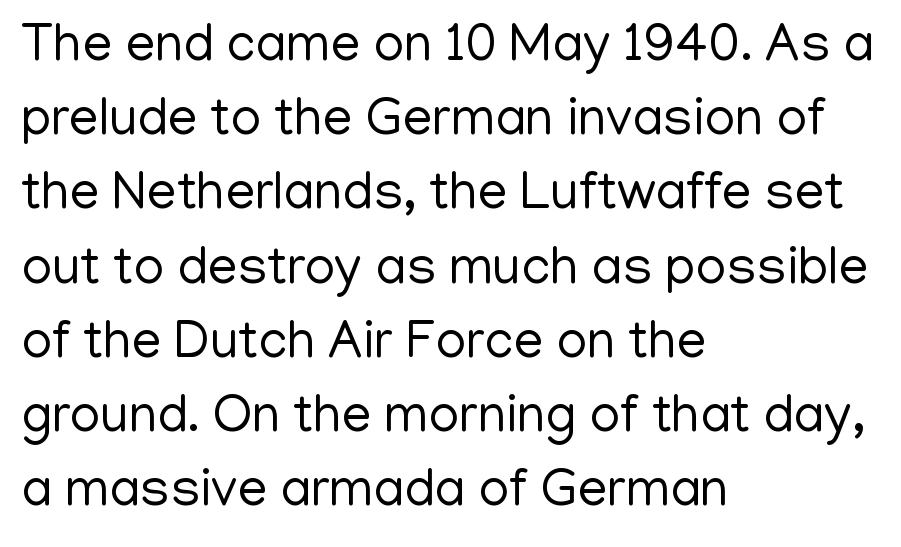
Is there any slant? The stems are plumb. Do the characters align in a grid? No, the font is proportional. Words appear dense and cohesive because spacing is normal. This rendering features lettering with no underline.
